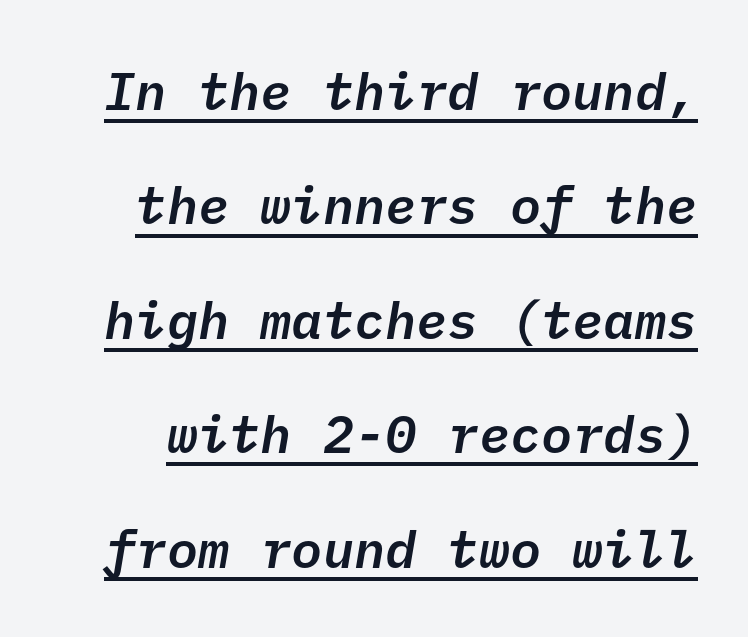
Students, observe: this is what heavily led, spacious text looks like. Look at the tracking — it's just the regular setting, nothing added. As a designer I'd log this as weight 600, semibold. No feet cap the strokes, marking this as sans-serif type.
